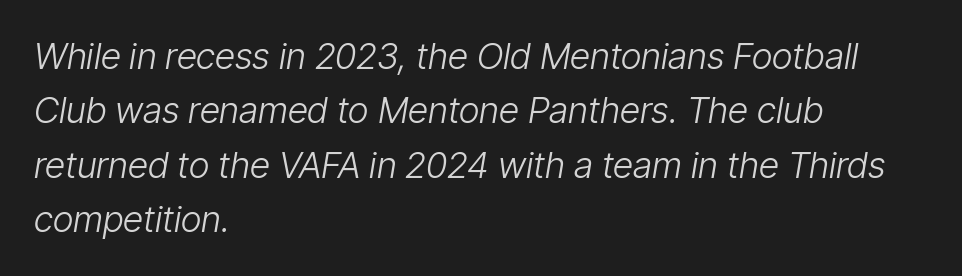
Q: Is the text bold? A: No.
Q: Is the text italic (slanted)? A: Yes, it leans right by about 9 degrees.
Q: Is the text underlined? A: No.
Q: How is the paragraph aligned? A: Left-aligned.
Q: Is the spacing between letters normal or unusually wide? A: Normal.
Q: Is the spacing between lines tight, normal or loose? A: Normal.
Q: Width (condensed, normal, or wide)? A: Condensed.
Q: Stroke contrast? A: Low.
Q: x-height? A: Medium.
Q: Monospaced? A: No.
